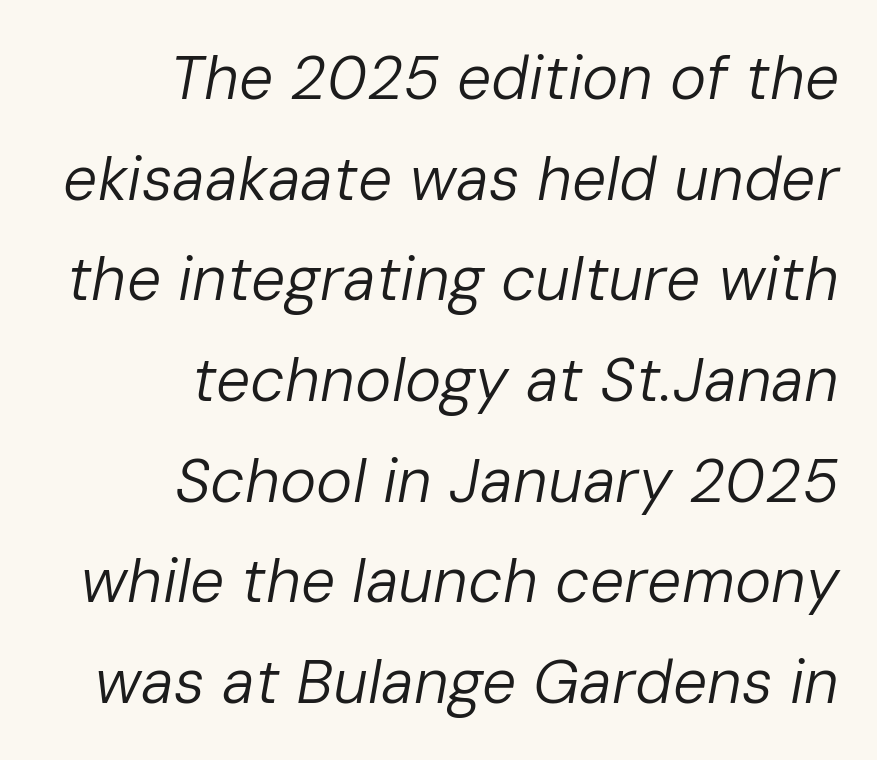
The image shows 61 px regular-weight type, italic (leaning right); set right-aligned, normal line spacing (1.65x), normal letter spacing, not underlined; low stroke contrast and a medium x-height.
